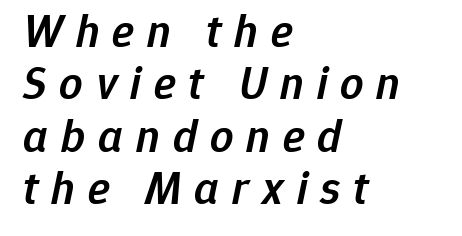
Q: Is the text bold? A: Semi-bold.
Q: Is the text italic (slanted)? A: Yes, it leans right by about 12 degrees.
Q: Is the text underlined? A: No.
Q: How is the paragraph aligned? A: Left-aligned.
Q: Is the spacing between letters normal or unusually wide? A: Unusually wide.
Q: Is the spacing between lines tight, normal or loose? A: Tight.
Q: Width (condensed, normal, or wide)? A: Normal.
Q: Stroke contrast? A: Low.
Q: x-height? A: Medium.
Q: Monospaced? A: No.
